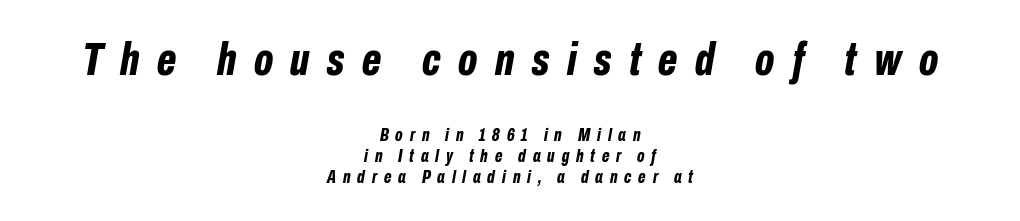
These lines stack symmetrically, like a column narrowing and widening about its center. You could not count columns in this text — the font is proportionally spaced. Italic? Definitely — the glyphs are oblique. Honestly, the letter spacing is so wide it's the main thing you notice. Bare-footed words on every line. Visually, the top section dominates because its glyphs are scaled up.
